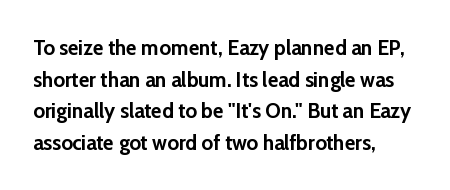
The image shows 22 px bold type, upright; set left-aligned, normal line spacing (1.44x), normal letter spacing, not underlined.
